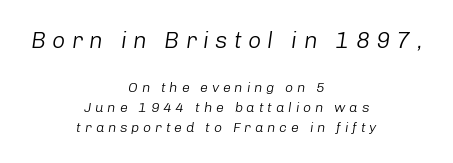
Scale decreases going downward across the two blocks. The lines sit at an ordinary, default distance from one another. The strokes carry an ordinary text weight at most. You can tell it's italic because the verticals aren't actually vertical.
